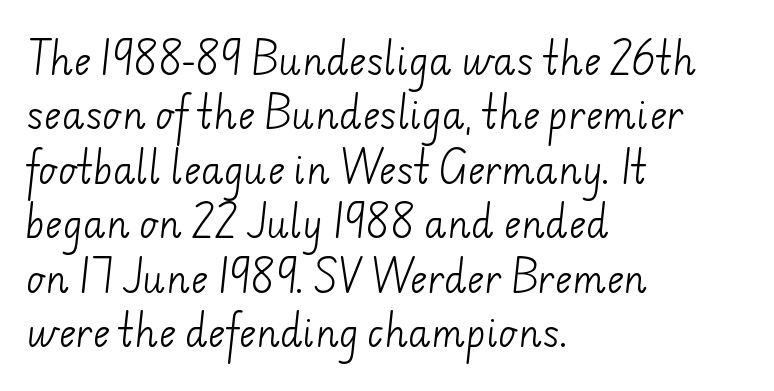
{"serif": "no", "bold": "no", "weight": "light", "width": "normal", "stroke_contrast": "low", "x_height": "small", "monospaced": "no", "underline": "no", "align": "left", "line_spacing": "normal", "line_spacing_ratio": 1.47, "letter_spacing": "normal", "letter_spacing_em": 0.0, "glyph_px": 37}
